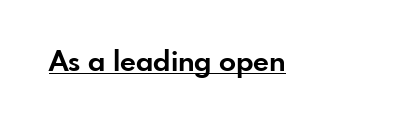
Q: Is the text bold? A: Yes.
Q: Is the text italic (slanted)? A: No, it is upright.
Q: Is the typeface a serif or a sans-serif typeface? A: Sans-serif.
Q: Is the text underlined? A: Yes.
Q: Is the spacing between letters normal or unusually wide? A: Normal.
Q: Width (condensed, normal, or wide)? A: Normal.
Q: Stroke contrast? A: Low.
Q: x-height? A: Small.
Q: Monospaced? A: No.
